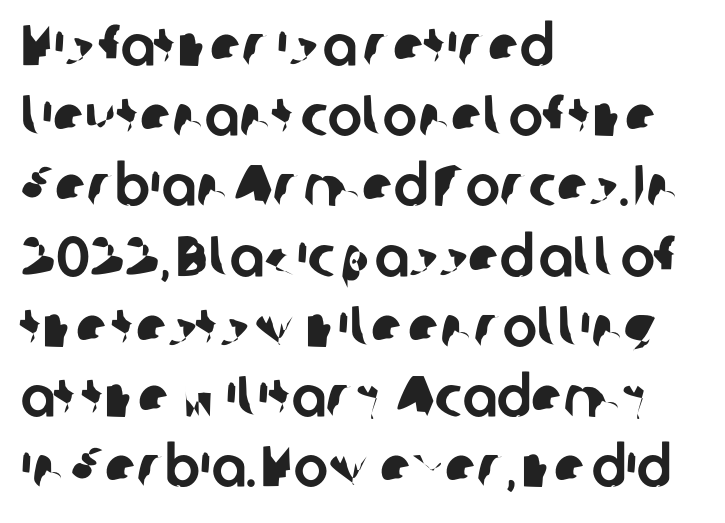
The image shows 58 px sans-serif type; set left-aligned, line spacing 1.21x, normal letter spacing, not underlined; low stroke contrast and a medium x-height.
